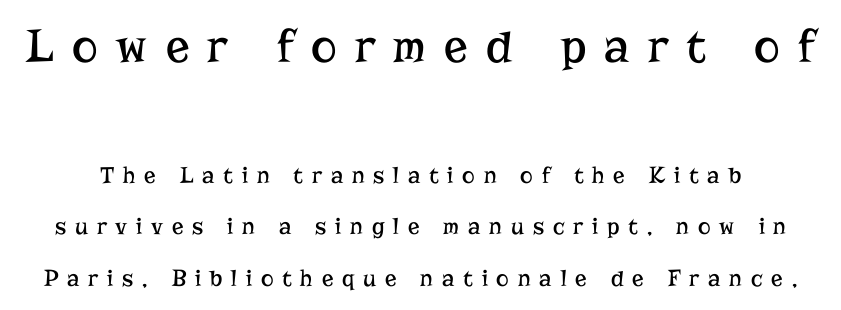
Q: Is the text bold? A: No.
Q: Is the text italic (slanted)? A: No, it is upright.
Q: Is the typeface a serif or a sans-serif typeface? A: Serif.
Q: Is the text underlined? A: No.
Q: Is the spacing between letters normal or unusually wide? A: Unusually wide.
Q: Is the spacing between lines tight, normal or loose? A: Loose.
Q: Which block of text is set in a larger size, the first (top) or the second (bottom)? A: The first (top) one.
Q: Width (condensed, normal, or wide)? A: Normal.
Q: Stroke contrast? A: Low.
Q: x-height? A: Medium.
Q: Monospaced? A: No.
